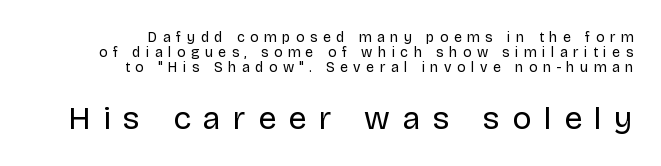
Underlining? Definitely not there. In terms of letterform style, serifs are entirely absent. Each new line begins almost immediately beneath the previous one. These lines have a slow, spaced-out rhythm from letter to letter. The face looks like a standard text weight, possibly lighter. Italic: no, the glyphs are upright roman.
